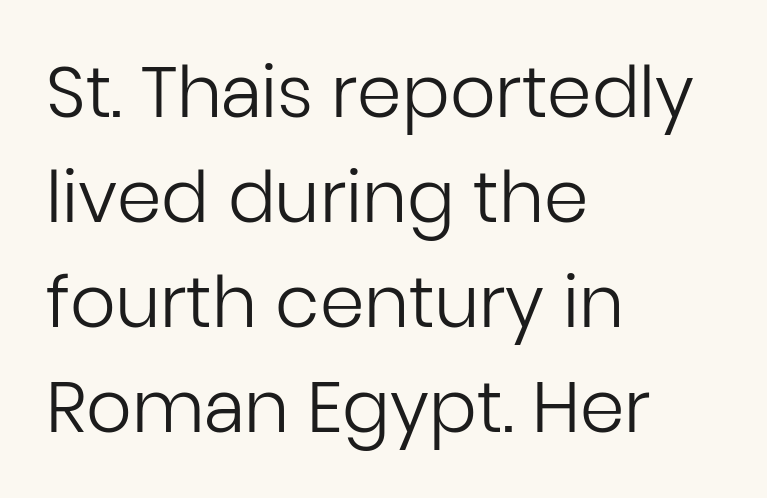
{"serif": "no", "italic": "no", "bold": "no", "weight": "regular", "width": "normal", "stroke_contrast": "low", "x_height": "medium", "monospaced": "no", "underline": "no", "align": "left", "line_spacing": "normal", "line_spacing_ratio": 1.48, "letter_spacing": "normal", "letter_spacing_em": 0.0, "glyph_px": 71}
